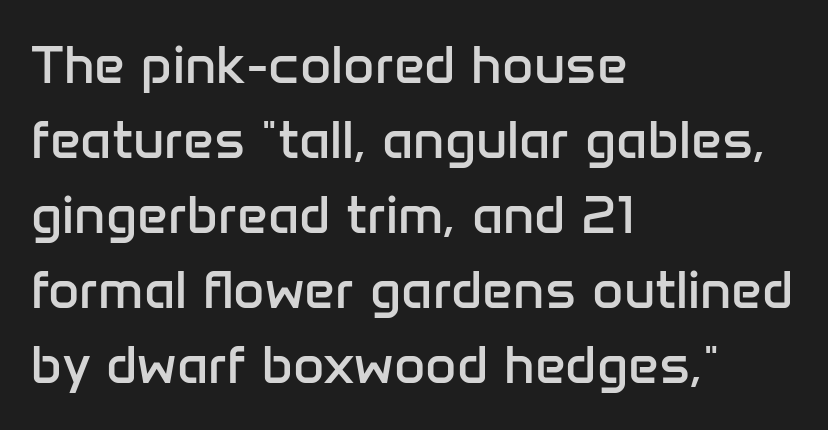
The image shows 54 px regular-weight sans-serif type, upright; set left-aligned, normal line spacing (1.39x), normal letter spacing, not underlined; low stroke contrast and a medium x-height.
